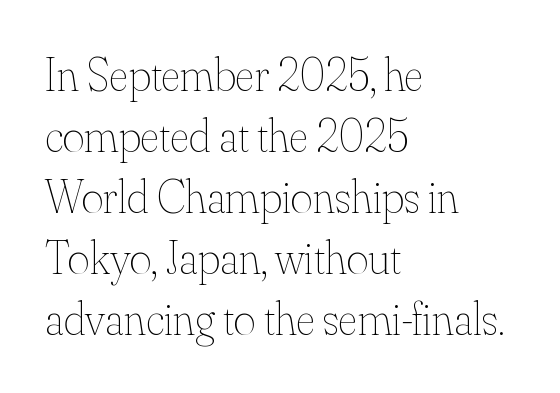
The image shows 47 px thin type, upright; set left-aligned, normal line spacing (1.3x), normal letter spacing, not underlined; medium stroke contrast and a small x-height.
